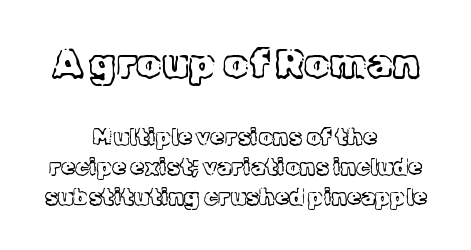
{"serif": "yes", "italic": "no", "bold": "no", "weight": "light", "width": "normal", "x_height": "medium", "monospaced": "no", "underline": "no", "align": "center", "line_spacing": "normal", "line_spacing_ratio": 1.3, "letter_spacing": "normal", "letter_spacing_em": 0.0, "larger_block": "first", "size_ratio": 1.74, "glyph_px": 40}
